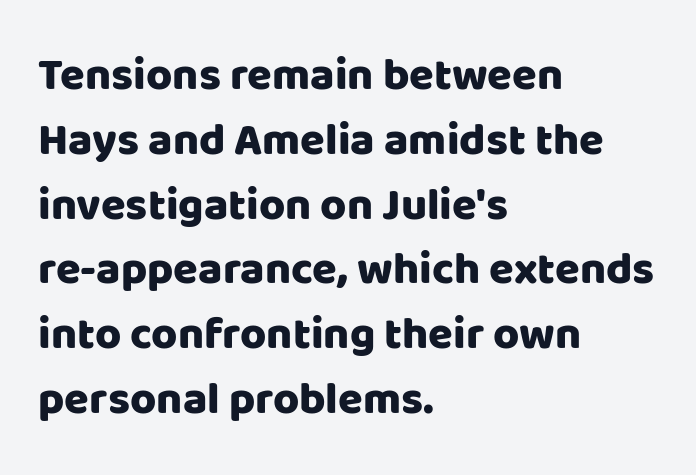
Q: Is the text italic (slanted)? A: No, it is upright.
Q: Is the typeface a serif or a sans-serif typeface? A: Sans-serif.
Q: Is the text underlined? A: No.
Q: How is the paragraph aligned? A: Left-aligned.
Q: Is the spacing between letters normal or unusually wide? A: Normal.
Q: Is the spacing between lines tight, normal or loose? A: Normal.
Q: Width (condensed, normal, or wide)? A: Normal.
Q: Stroke contrast? A: Low.
Q: x-height? A: Large.
Q: Monospaced? A: No.
